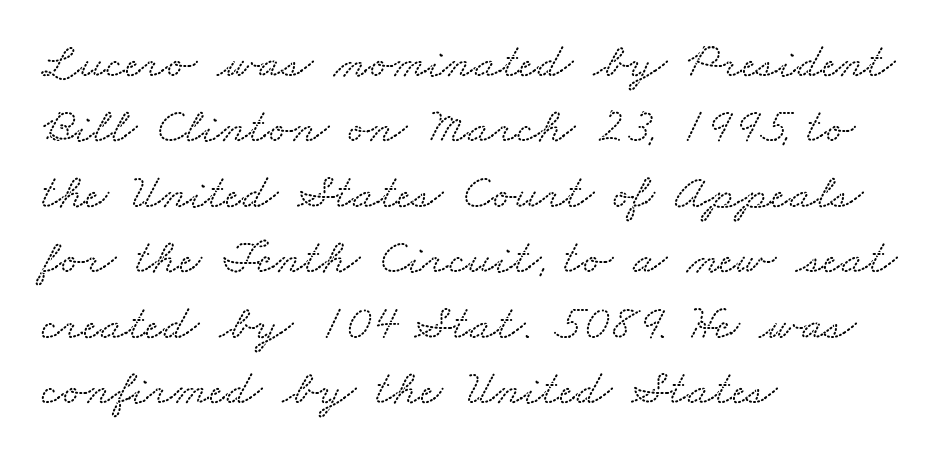
{"serif": "yes", "width": "wide", "stroke_contrast": "medium", "x_height": "small", "monospaced": "no", "underline": "no", "align": "left", "line_spacing": "normal", "line_spacing_ratio": 1.31, "letter_spacing": "normal", "letter_spacing_em": 0.0, "glyph_px": 50}
